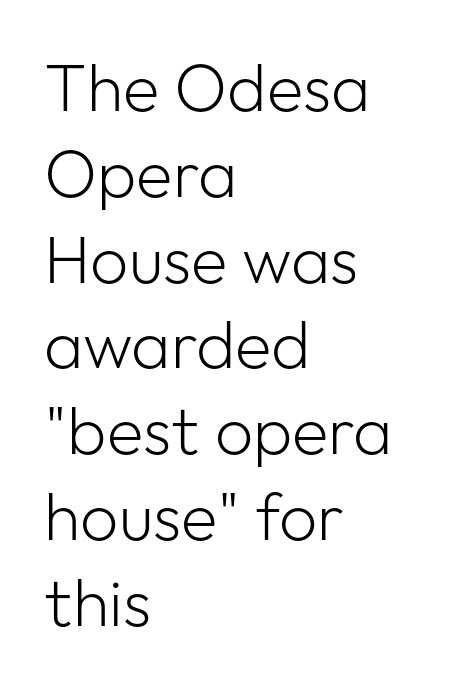
The image shows 67 px light sans-serif type, upright; set left-aligned, normal line spacing (1.28x), normal letter spacing, not underlined; low stroke contrast and a medium x-height.
